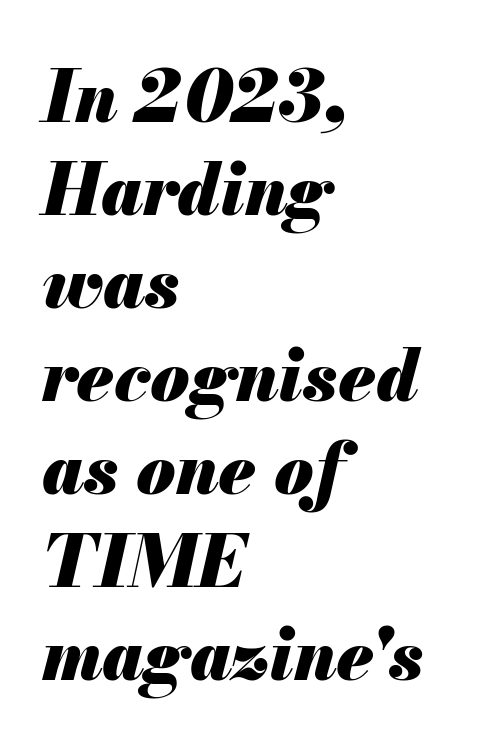
The image shows 71 px heavy type, italic (leaning right); set left-aligned, normal line spacing (1.31x), normal letter spacing, not underlined; medium stroke contrast and a small x-height.
